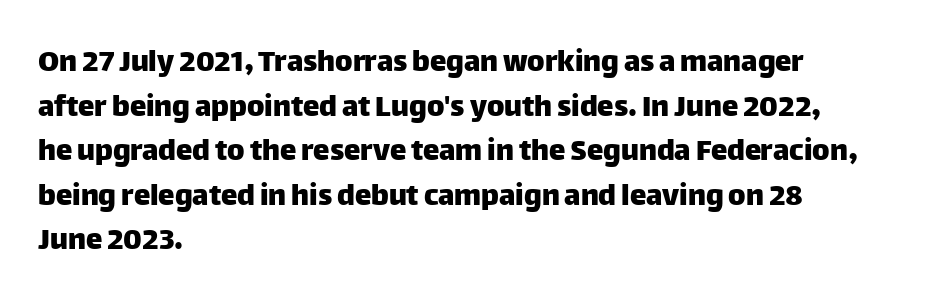
{"serif": "no", "italic": "no", "width": "normal", "stroke_contrast": "low", "x_height": "large", "monospaced": "no", "underline": "no", "align": "left", "line_spacing": "normal", "line_spacing_ratio": 1.35, "letter_spacing": "normal", "letter_spacing_em": 0.0, "glyph_px": 33}
